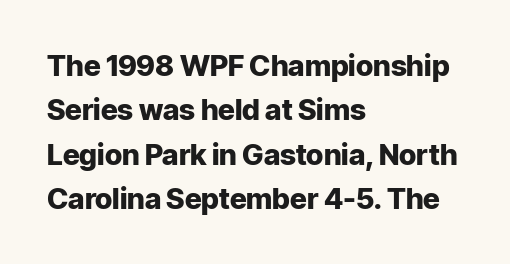
Q: Is the text bold? A: Yes.
Q: Is the text italic (slanted)? A: No, it is upright.
Q: Is the typeface a serif or a sans-serif typeface? A: Sans-serif.
Q: Is the text underlined? A: No.
Q: How is the paragraph aligned? A: Left-aligned.
Q: Is the spacing between letters normal or unusually wide? A: Normal.
Q: Is the spacing between lines tight, normal or loose? A: Normal.
Q: Width (condensed, normal, or wide)? A: Normal.
Q: Stroke contrast? A: Low.
Q: x-height? A: Medium.
Q: Monospaced? A: No.
